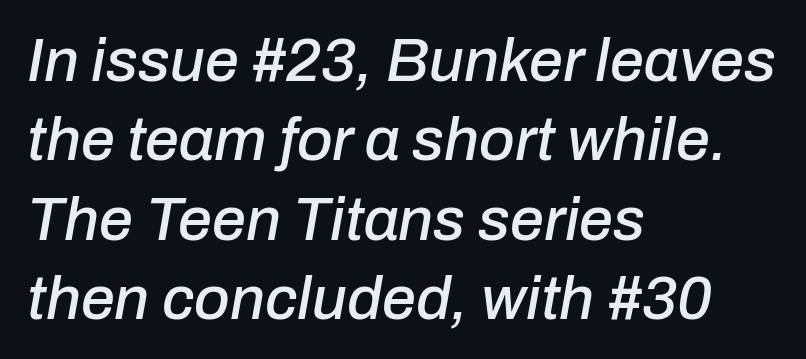
{"italic": "yes", "lean": "right", "slant_degrees": 10, "width": "normal", "stroke_contrast": "low", "x_height": "medium", "monospaced": "no", "underline": "no", "align": "left", "line_spacing": "normal", "line_spacing_ratio": 1.3, "letter_spacing": "normal", "letter_spacing_em": 0.0, "glyph_px": 61}
